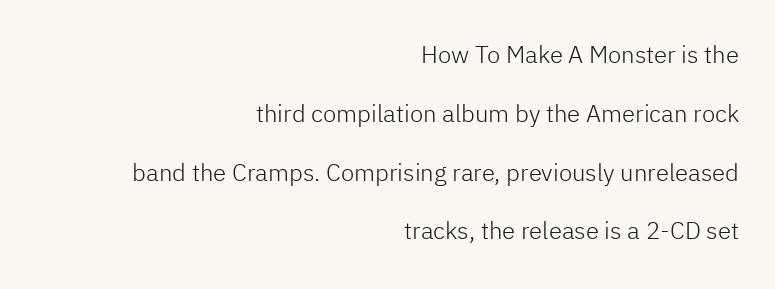
Q: Is the text bold? A: No.
Q: Is the text italic (slanted)? A: No, it is upright.
Q: Is the text underlined? A: No.
Q: How is the paragraph aligned? A: Right-aligned.
Q: Is the spacing between letters normal or unusually wide? A: Normal.
Q: Is the spacing between lines tight, normal or loose? A: Loose.
